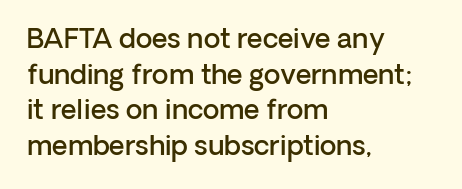
Compared with an ordinary text face, these strokes are moderately heavier — a semibold. The type sits square on the baseline with zero lean. The letters sit at their default tracking, neither squeezed nor spread. A normal amount of white space separates one row of letters from the next.
